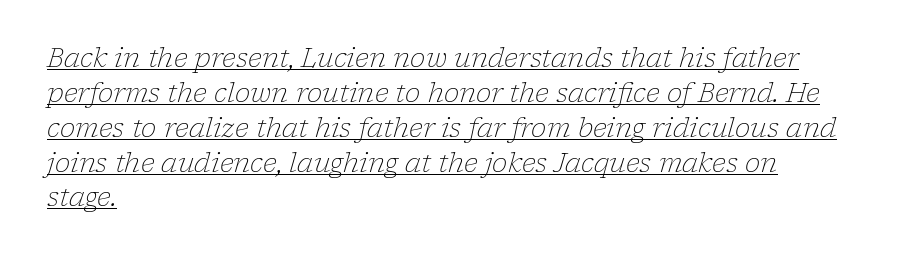
Words appear dense and cohesive because spacing is normal. This sample carries an underscore along the baseline area. The rendering applies a slant to the glyphs. The ragged edge is on the right, which tells us the setting is flush left. A typesetter would call this leading conventional body-copy spacing.
